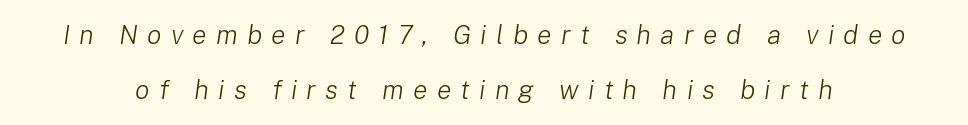
{"italic": "yes", "lean": "right", "slant_degrees": 8, "bold": "no", "underline": "no", "line_spacing": "loose", "line_spacing_ratio": 2.05, "letter_spacing": "wide", "letter_spacing_em": 0.34, "glyph_px": 27}
